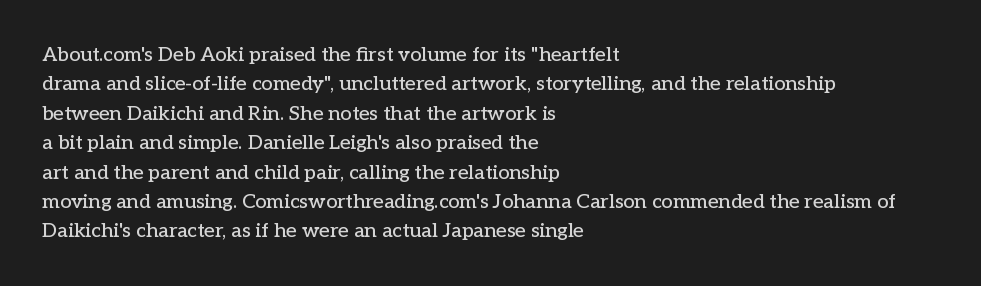
{"italic": "no", "underline": "no", "align": "left", "line_spacing": "normal", "line_spacing_ratio": 1.47, "letter_spacing": "normal", "letter_spacing_em": 0.0, "glyph_px": 20}
